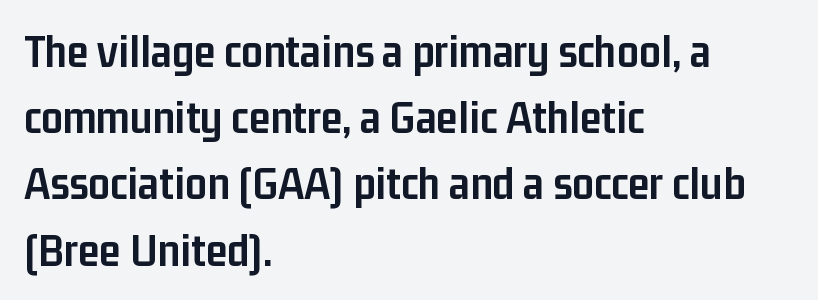
Does the type have serifs? No, each stem ends abruptly. This sample uses an upright cut, with every glyph sitting square on the baseline. I'd describe the lettering as bold — thick and assertive. This block has exactly the height ordinary leading produces.
